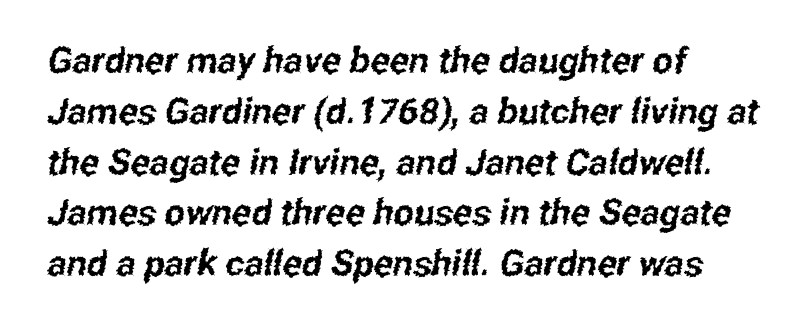
The image shows 36 px condensed sans-serif type; set left-aligned, normal line spacing (1.41x), normal letter spacing, not underlined; low stroke contrast and a medium x-height.
